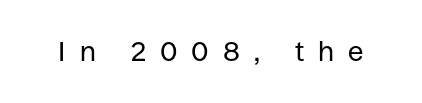
Q: Is the text bold? A: No.
Q: Is the text italic (slanted)? A: No, it is upright.
Q: Is the typeface a serif or a sans-serif typeface? A: Sans-serif.
Q: Is the text underlined? A: No.
Q: Is the spacing between letters normal or unusually wide? A: Unusually wide.
Q: Width (condensed, normal, or wide)? A: Normal.
Q: Stroke contrast? A: Low.
Q: x-height? A: Large.
Q: Monospaced? A: No.
